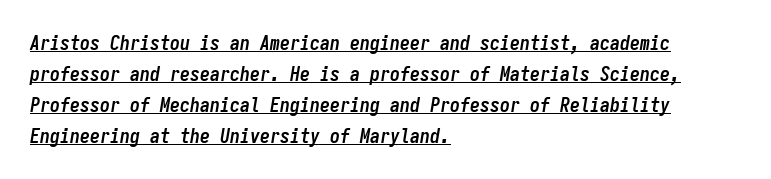
Q: Is the text bold? A: Yes.
Q: Is the text italic (slanted)? A: Yes, it leans right by about 9 degrees.
Q: Is the text underlined? A: Yes.
Q: How is the paragraph aligned? A: Left-aligned.
Q: Is the spacing between letters normal or unusually wide? A: Normal.
Q: Is the spacing between lines tight, normal or loose? A: Normal.
